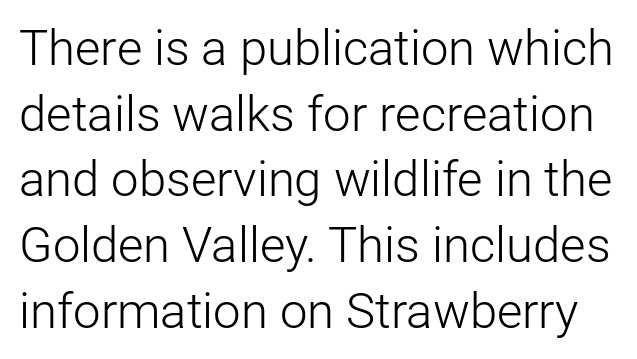
Does the type have serifs? No, each stem ends abruptly. Each letter keeps its own natural width here, so spacing adapts to shape. The lettering holds an erect, upright posture throughout. The designer left line spacing at the default.
